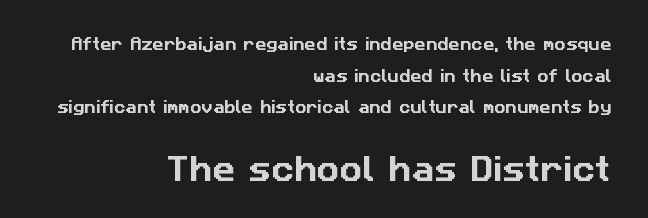
The image shows 28 px sans-serif type; set right-aligned, loose line spacing (2.26x), normal letter spacing, not underlined; the second (bottom) block is 2.0x larger; low stroke contrast and a medium x-height.
